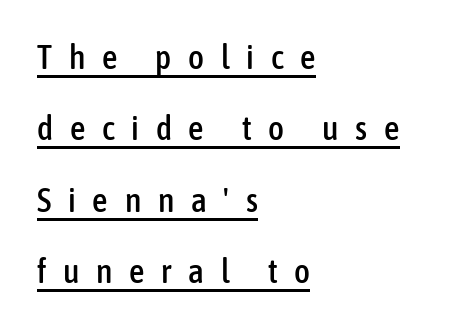
Compared with typical paragraphs, the rows here are farther apart. Each letter keeps its own natural width here, so spacing adapts to shape. Leftover space on each line is placed entirely after the last word. The face used here is rendered with a markedly widened letterfit.
